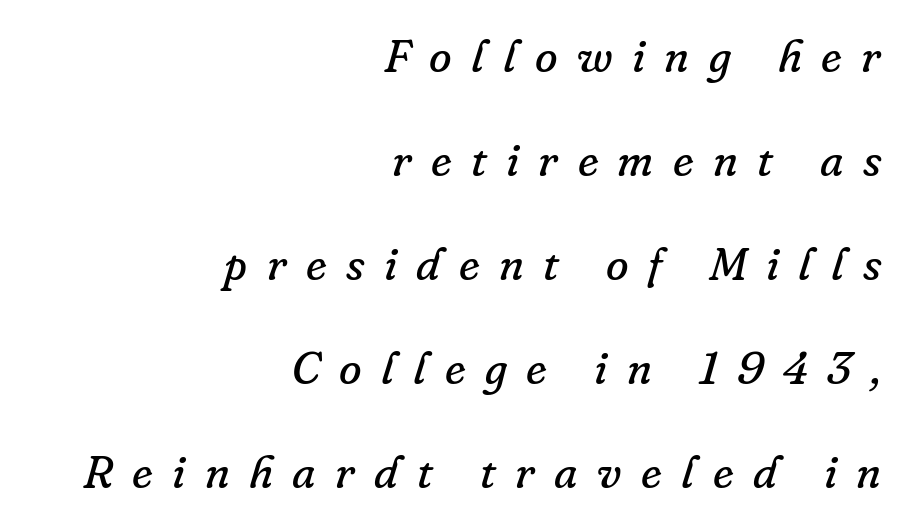
Q: Is the text bold? A: No.
Q: Is the text italic (slanted)? A: Yes, it leans right by about 16 degrees.
Q: Is the typeface a serif or a sans-serif typeface? A: Serif.
Q: Is the text underlined? A: No.
Q: How is the paragraph aligned? A: Right-aligned.
Q: Is the spacing between letters normal or unusually wide? A: Unusually wide.
Q: Is the spacing between lines tight, normal or loose? A: Loose.
Q: Width (condensed, normal, or wide)? A: Normal.
Q: Stroke contrast? A: Low.
Q: x-height? A: Small.
Q: Monospaced? A: No.
